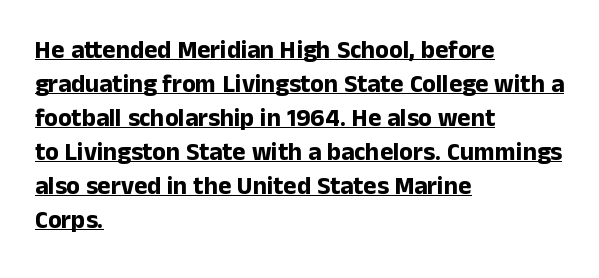
The image shows 25 px bold type, upright; set left-aligned, normal line spacing (1.36x), normal letter spacing, underlined.
